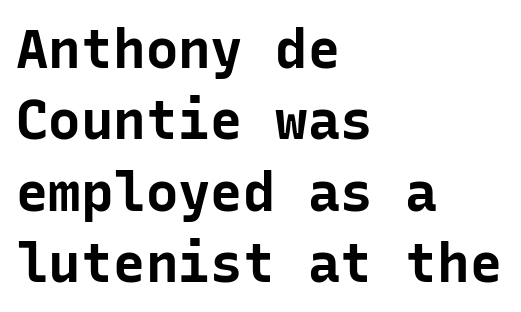
Alignment: flush left. Does the type have serifs? No, each stem ends abruptly. The letters march in equal steps, a hallmark of fixed-pitch type. The specimen reads as upright at a glance. Underline: absent.
